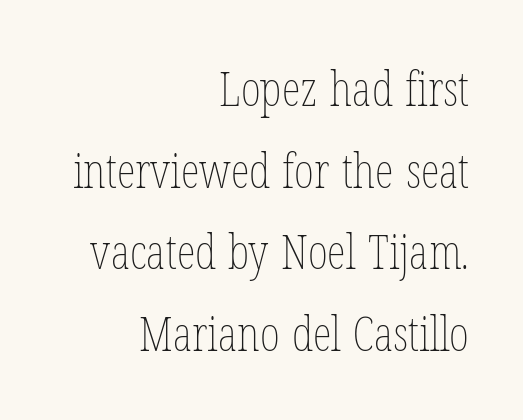
{"italic": "no", "bold": "no", "weight": "thin", "width": "condensed", "stroke_contrast": "low", "x_height": "medium", "monospaced": "no", "underline": "no", "align": "right", "line_spacing": "normal", "line_spacing_ratio": 1.7, "letter_spacing": "normal", "letter_spacing_em": 0.0, "glyph_px": 48}
